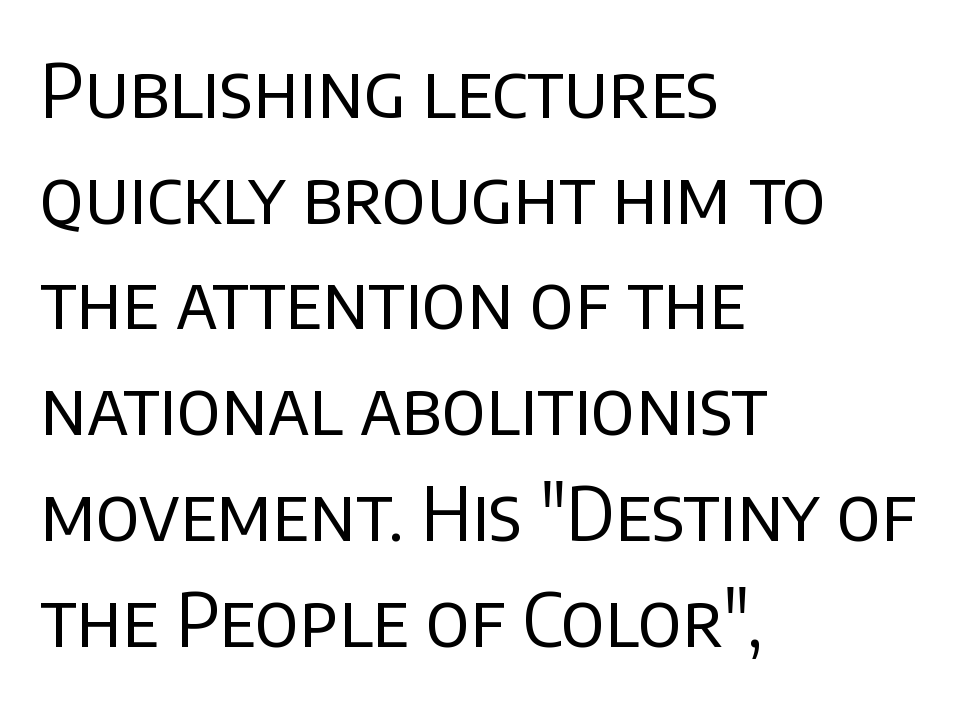
The ragged edge is on the right, which tells us the setting is flush left. The space directly below the letters is spotless. You can tell it's not italic because the verticals are truly vertical. The typesetting does not lean heavy: it is not bold.
